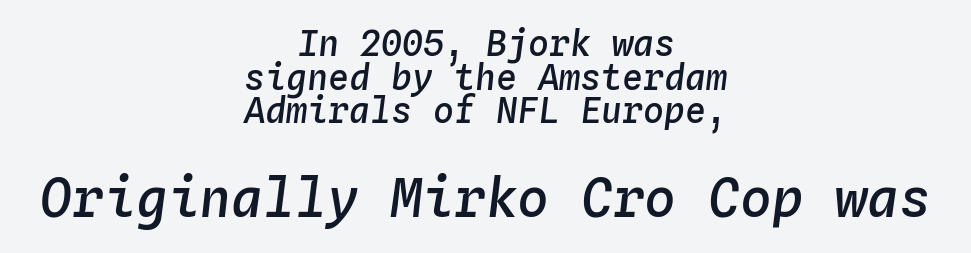
{"italic": "yes", "lean": "right", "slant_degrees": 4, "bold": "semi", "weight": "semibold", "width": "normal", "stroke_contrast": "low", "x_height": "medium", "monospaced": "yes", "underline": "no", "align": "center", "line_spacing": "tight", "line_spacing_ratio": 0.96, "letter_spacing": "normal", "letter_spacing_em": 0.0, "larger_block": "second", "size_ratio": 1.51, "glyph_px": 53}
